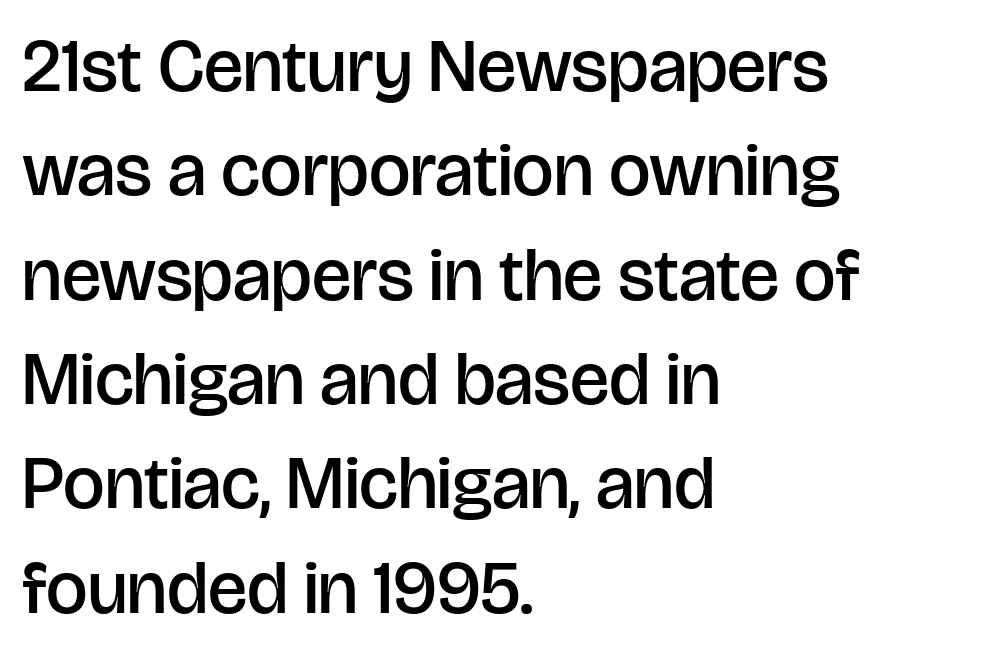
Q: Is the text bold? A: Semi-bold.
Q: Is the text italic (slanted)? A: No, it is upright.
Q: Is the typeface a serif or a sans-serif typeface? A: Sans-serif.
Q: Is the text underlined? A: No.
Q: How is the paragraph aligned? A: Left-aligned.
Q: Is the spacing between letters normal or unusually wide? A: Normal.
Q: Is the spacing between lines tight, normal or loose? A: Normal.
Q: Width (condensed, normal, or wide)? A: Normal.
Q: Stroke contrast? A: Low.
Q: x-height? A: Large.
Q: Monospaced? A: No.
